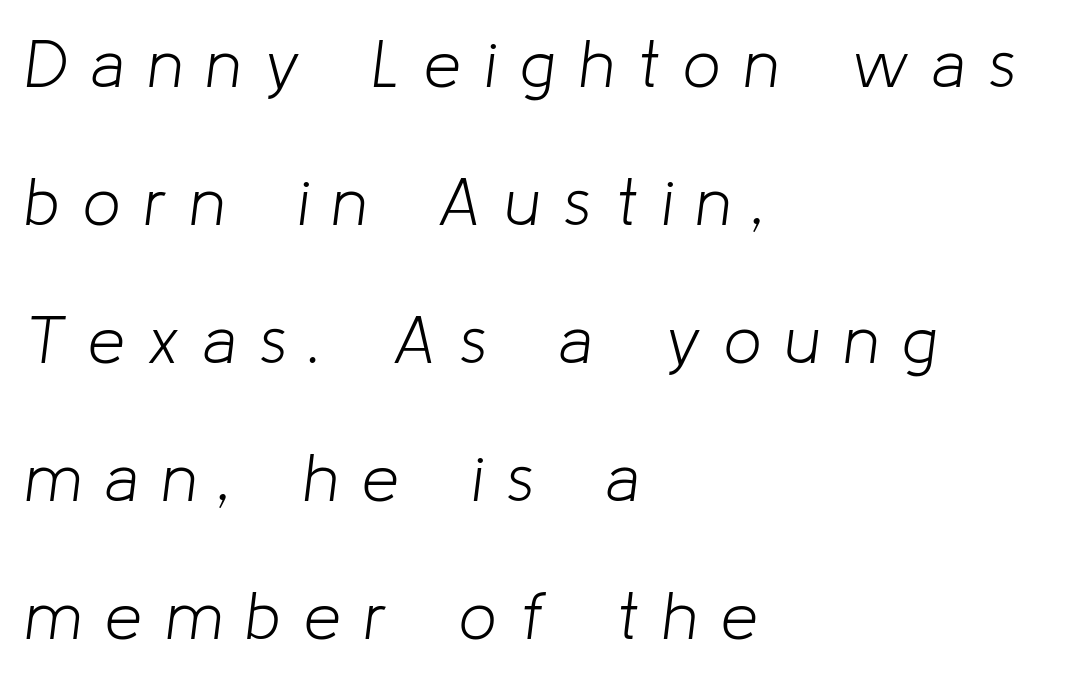
The image shows 66 px light type, italic (leaning right); set left-aligned, loose line spacing (2.09x), unusually wide letter spacing (+0.36 em), not underlined; low stroke contrast and a medium x-height.
